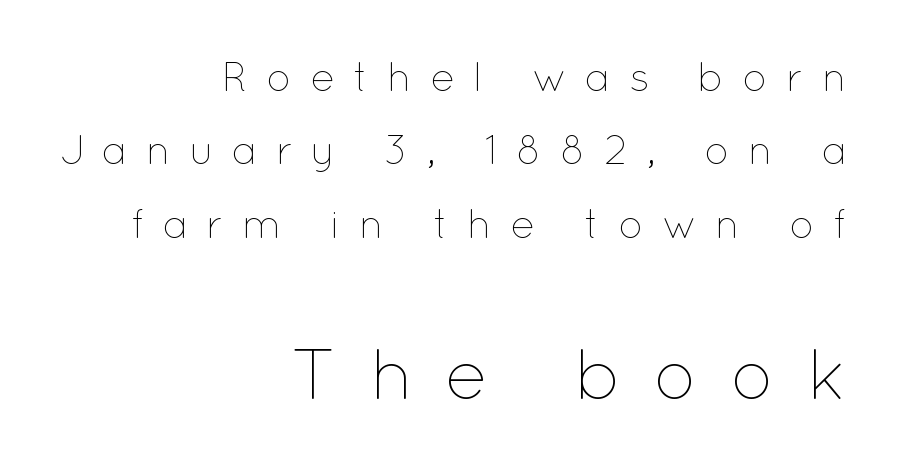
Q: Is the text bold? A: No.
Q: Is the text italic (slanted)? A: No, it is upright.
Q: Is the text underlined? A: No.
Q: How is the paragraph aligned? A: Right-aligned.
Q: Is the spacing between letters normal or unusually wide? A: Unusually wide.
Q: Which block of text is set in a larger size, the first (top) or the second (bottom)? A: The second (bottom) one.
Q: Width (condensed, normal, or wide)? A: Normal.
Q: Stroke contrast? A: Low.
Q: x-height? A: Medium.
Q: Monospaced? A: No.
